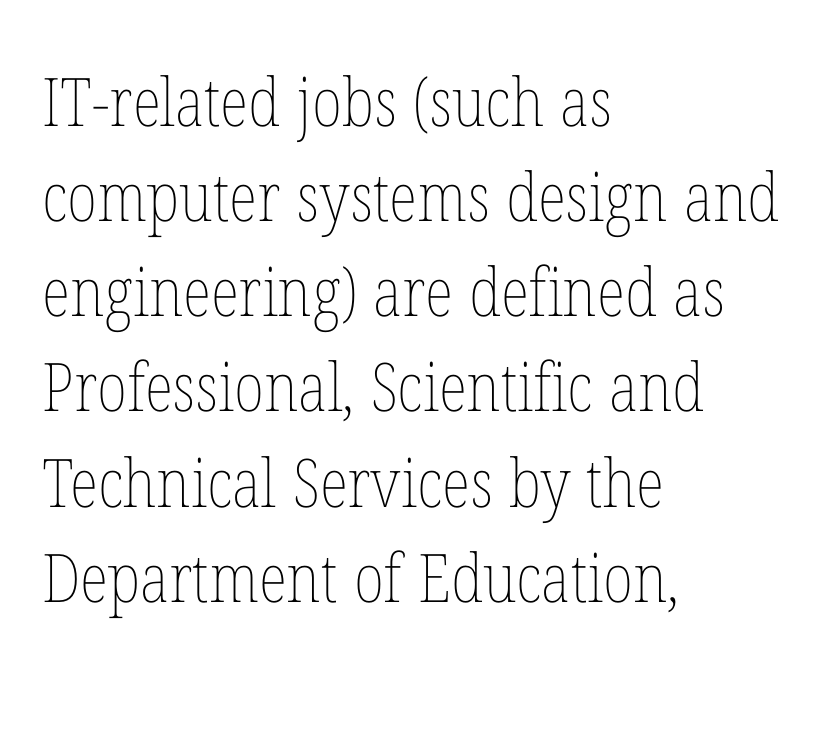
The image shows 67 px thin, condensed type, upright; set left-aligned, normal line spacing (1.42x), normal letter spacing, not underlined; low stroke contrast and a medium x-height.
